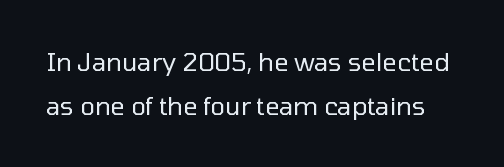
The image shows 25 px text type, upright; set line spacing 1.78x, normal letter spacing, not underlined.
